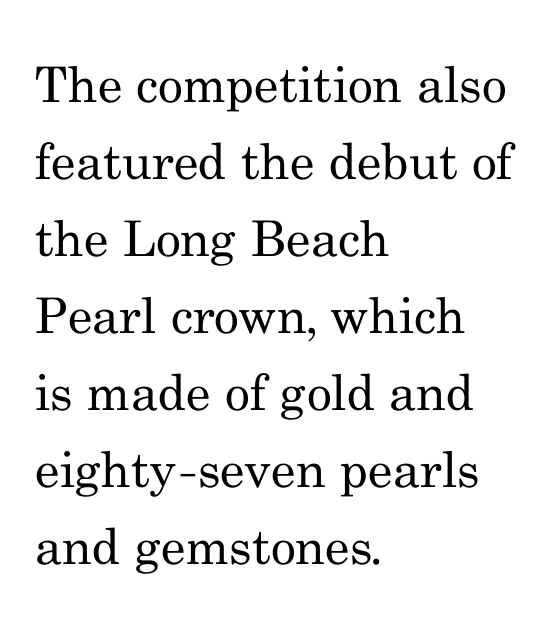
Q: Is the text bold? A: No.
Q: Is the text italic (slanted)? A: No, it is upright.
Q: Is the typeface a serif or a sans-serif typeface? A: Serif.
Q: Is the text underlined? A: No.
Q: How is the paragraph aligned? A: Left-aligned.
Q: Is the spacing between letters normal or unusually wide? A: Normal.
Q: Is the spacing between lines tight, normal or loose? A: Normal.
Q: Width (condensed, normal, or wide)? A: Normal.
Q: Stroke contrast? A: Medium.
Q: x-height? A: Small.
Q: Monospaced? A: No.
